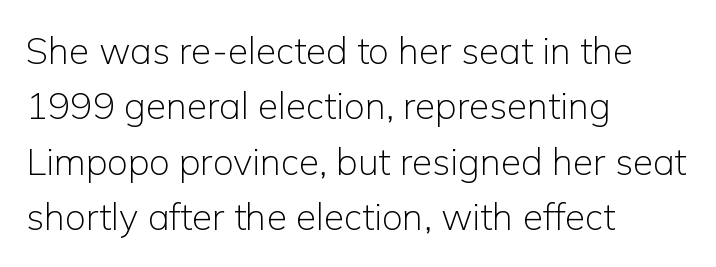
{"serif": "no", "italic": "no", "bold": "no", "weight": "light", "width": "normal", "stroke_contrast": "low", "x_height": "medium", "monospaced": "no", "underline": "no", "align": "left", "line_spacing": "normal", "line_spacing_ratio": 1.5, "letter_spacing": "normal", "letter_spacing_em": 0.0, "glyph_px": 37}
